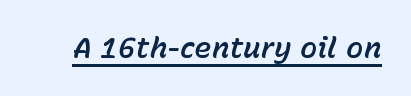
Q: Is the text italic (slanted)? A: Yes, it leans right by about 15 degrees.
Q: Is the text underlined? A: Yes.
Q: Is the spacing between letters normal or unusually wide? A: Normal.
Q: Width (condensed, normal, or wide)? A: Normal.
Q: Stroke contrast? A: Low.
Q: x-height? A: Medium.
Q: Monospaced? A: No.
